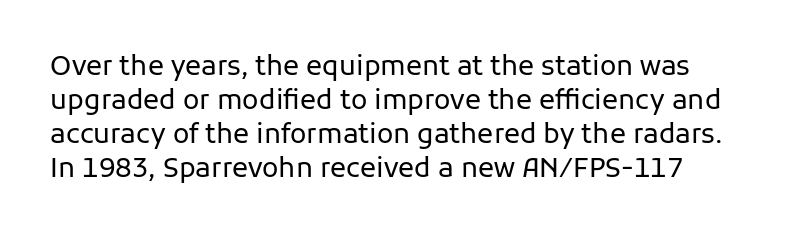
The foot of each line stays bare and open. Stems and bowls with no extra thickness — not bold. The space between consecutive lines is moderate. Posture: straight, roman, zero tilt.
